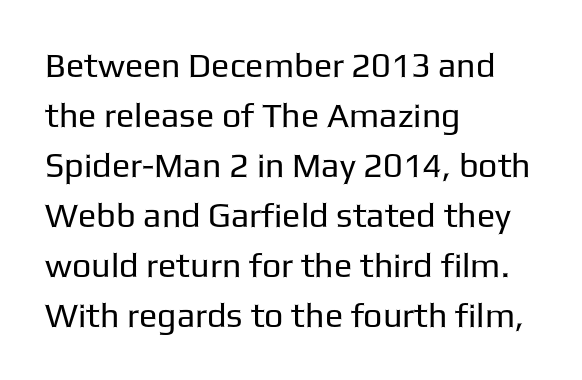
{"serif": "no", "italic": "no", "bold": "no", "weight": "regular", "width": "normal", "stroke_contrast": "low", "x_height": "medium", "monospaced": "no", "underline": "no", "align": "left", "line_spacing": "normal", "line_spacing_ratio": 1.47, "letter_spacing": "normal", "letter_spacing_em": 0.0, "glyph_px": 34}
